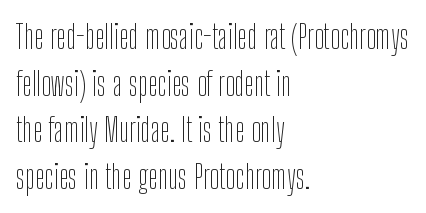
Q: Is the text bold? A: No.
Q: Is the text italic (slanted)? A: No, it is upright.
Q: Is the typeface a serif or a sans-serif typeface? A: Sans-serif.
Q: Is the text underlined? A: No.
Q: How is the paragraph aligned? A: Left-aligned.
Q: Is the spacing between letters normal or unusually wide? A: Normal.
Q: Is the spacing between lines tight, normal or loose? A: Normal.
Q: Width (condensed, normal, or wide)? A: Condensed.
Q: Stroke contrast? A: Low.
Q: x-height? A: Medium.
Q: Monospaced? A: No.
